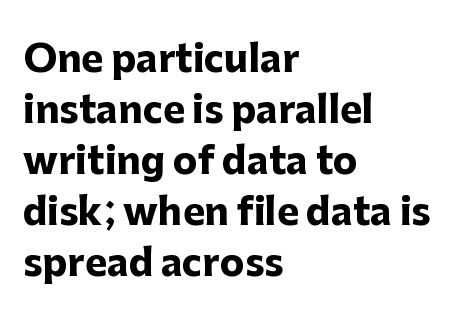
{"serif": "no", "italic": "no", "bold": "yes", "weight": "heavy", "width": "normal", "stroke_contrast": "low", "x_height": "medium", "monospaced": "no", "underline": "no", "align": "left", "line_spacing": "normal", "line_spacing_ratio": 1.38, "letter_spacing": "normal", "letter_spacing_em": 0.0, "glyph_px": 37}
